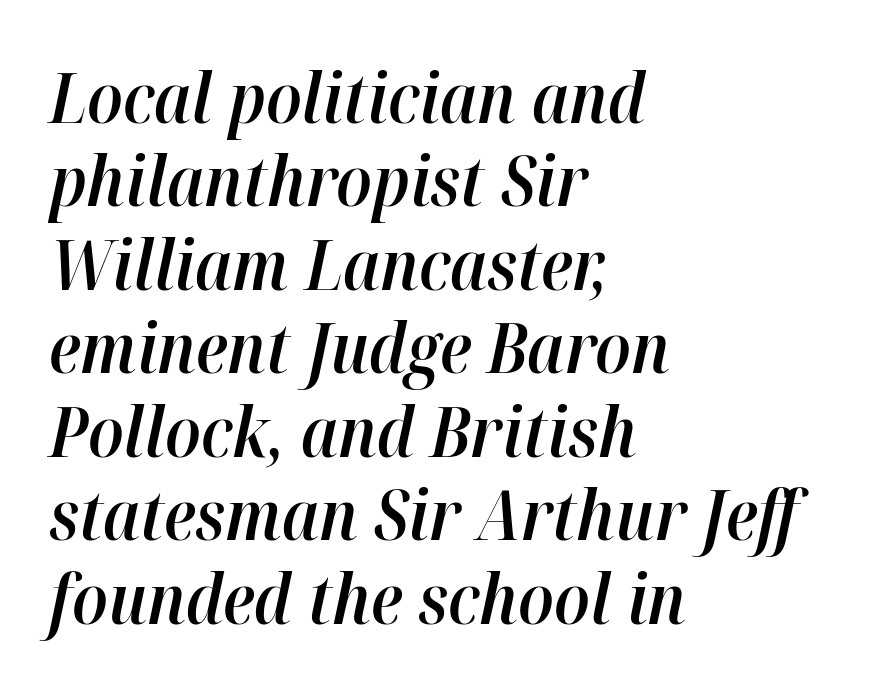
Q: Is the text bold? A: Semi-bold.
Q: Is the text italic (slanted)? A: Yes, it leans right by about 12 degrees.
Q: Is the text underlined? A: No.
Q: How is the paragraph aligned? A: Left-aligned.
Q: Is the spacing between letters normal or unusually wide? A: Normal.
Q: Width (condensed, normal, or wide)? A: Normal.
Q: Stroke contrast? A: High.
Q: x-height? A: Medium.
Q: Monospaced? A: No.
